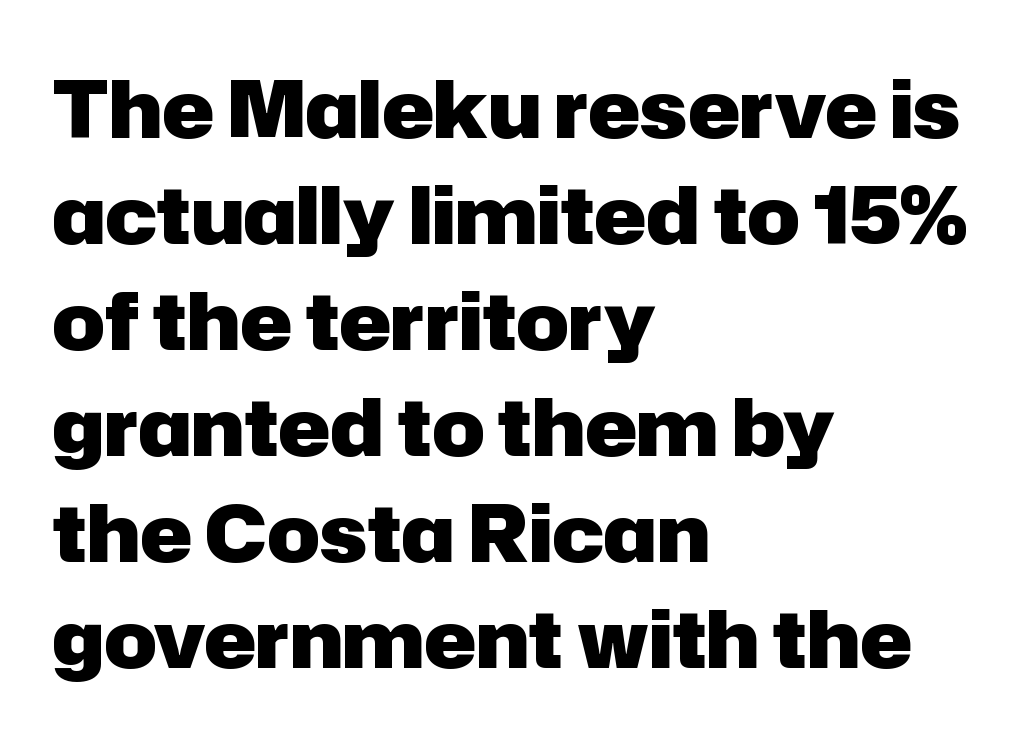
{"serif": "no", "italic": "no", "bold": "yes", "weight": "heavy", "width": "normal", "stroke_contrast": "low", "x_height": "medium", "monospaced": "no", "underline": "no", "align": "left", "line_spacing": "normal", "line_spacing_ratio": 1.36, "letter_spacing": "normal", "letter_spacing_em": 0.0, "glyph_px": 78}
